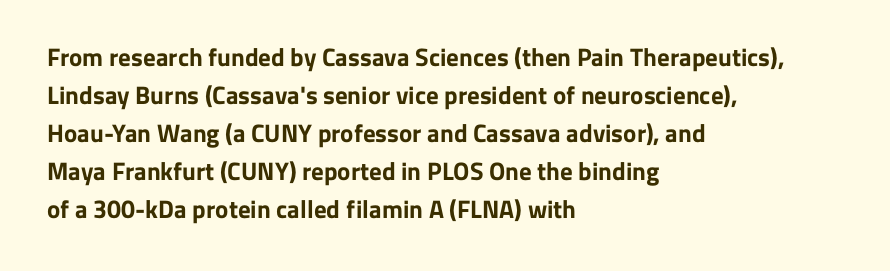
{"italic": "no", "bold": "yes", "underline": "no", "align": "left", "line_spacing": "normal", "line_spacing_ratio": 1.52, "letter_spacing": "normal", "letter_spacing_em": 0.0, "glyph_px": 25}
